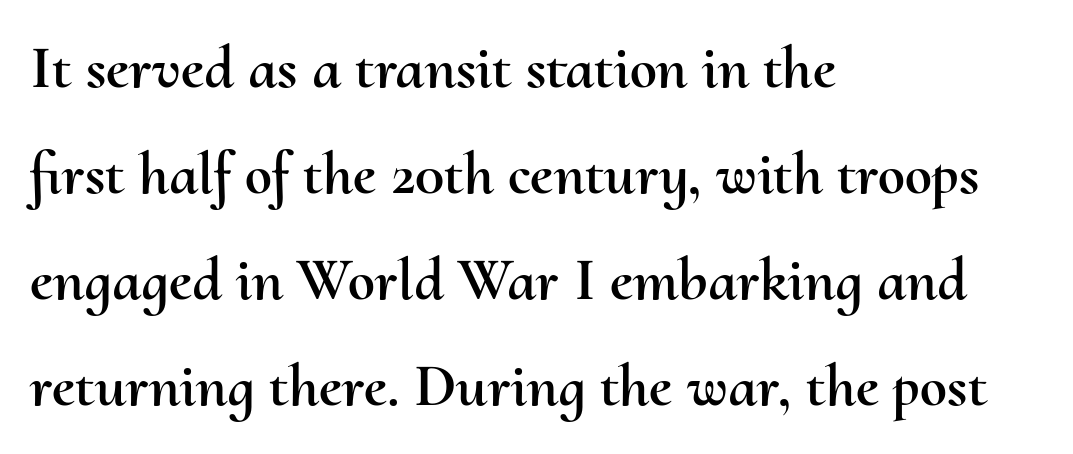
Proportional: the letters do not fall into vertical columns. Every row of glyphs begins at an identical x-position on the left. Beneath every word, the page is bare. This sample uses plain, unmodified letter spacing. Italic: no, the glyphs are upright roman.
